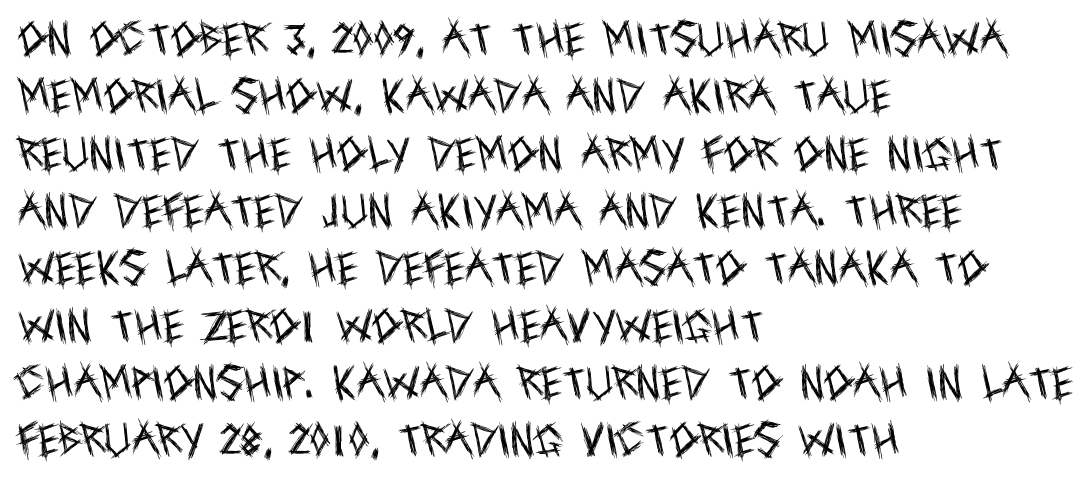
The image shows 37 px regular-weight, condensed sans-serif type, upright; set left-aligned, normal line spacing (1.55x), normal letter spacing, not underlined; a large x-height.
